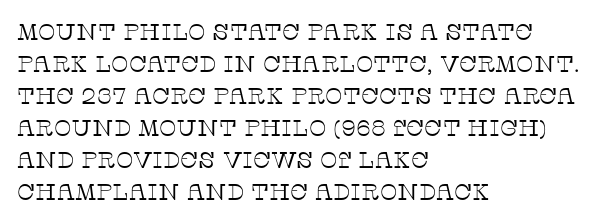
Q: Is the text bold? A: No.
Q: Is the text italic (slanted)? A: No, it is upright.
Q: Is the text underlined? A: No.
Q: How is the paragraph aligned? A: Left-aligned.
Q: Is the spacing between letters normal or unusually wide? A: Normal.
Q: Is the spacing between lines tight, normal or loose? A: Normal.
